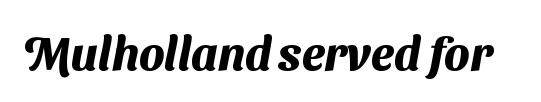
Varying glyph widths throughout — classic text-font behaviour. Honestly, there is no underline to notice here at all. Here the glyphs are tracked normally, forming tight word shapes. A typesetter would label this face a sans. Does the weight exceed regular? Yes, all the way to bold.
